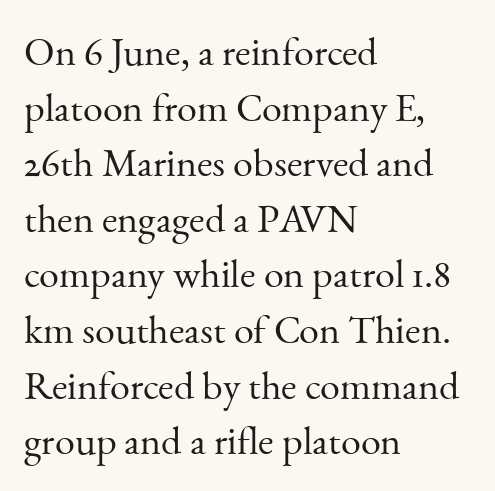
{"serif": "yes", "italic": "no", "bold": "no", "weight": "light", "width": "normal", "stroke_contrast": "medium", "x_height": "small", "monospaced": "no", "underline": "no", "align": "left", "line_spacing": "normal", "line_spacing_ratio": 1.39, "letter_spacing": "normal", "letter_spacing_em": 0.0, "glyph_px": 40}
